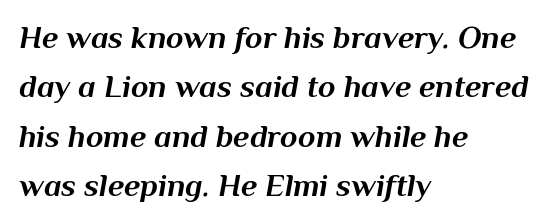
Characters follow at the spacing the type designer built in. Horizontal alignment here is leftward, the default for most running prose. Rendered with sloped, italic letterforms. A typesetter would call this proportional, since set widths differ per character. Normally led — the rows are evenly, conventionally spaced.
